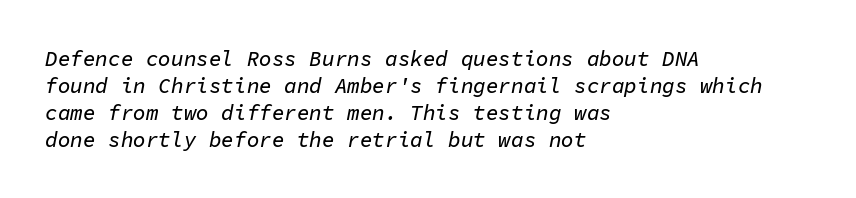
Q: Is the text italic (slanted)? A: Yes, it leans right by about 11 degrees.
Q: Is the text underlined? A: No.
Q: How is the paragraph aligned? A: Left-aligned.
Q: Is the spacing between letters normal or unusually wide? A: Normal.
Q: Is the spacing between lines tight, normal or loose? A: Normal.
